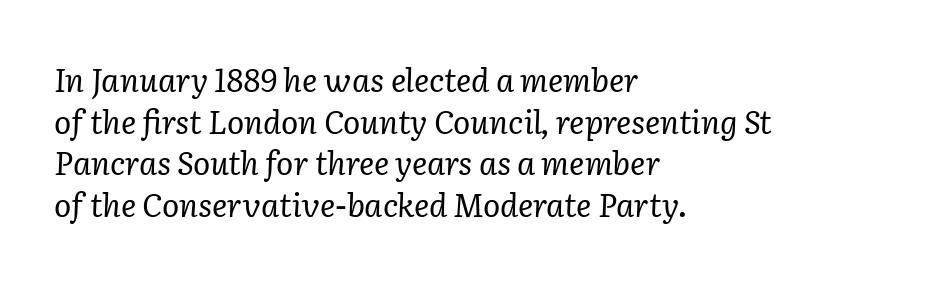
{"serif": "yes", "italic": "yes", "lean": "right", "slant_degrees": 2, "bold": "no", "weight": "regular", "width": "normal", "stroke_contrast": "low", "x_height": "medium", "monospaced": "no", "underline": "no", "align": "left", "line_spacing": "normal", "line_spacing_ratio": 1.3, "letter_spacing": "normal", "letter_spacing_em": 0.0, "glyph_px": 32}
